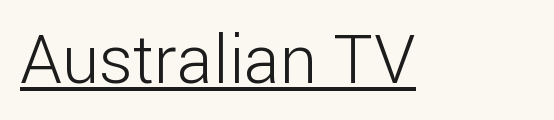
Underline: present. Character widths vary here, with narrow letters taking less room than wide ones. Serifs: no, the terminals of the letterforms are clean. What stands out about the letter spacing? Nothing — it is the standard amount. A roman cut, with each character standing at attention.
